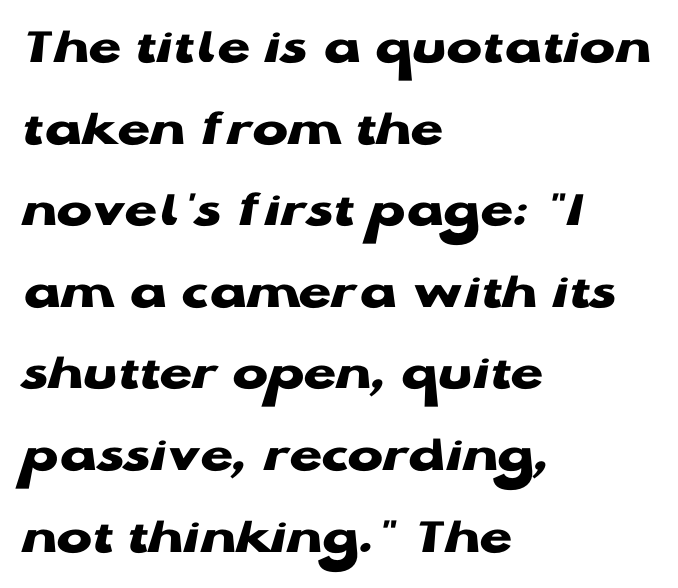
The image shows 53 px heavy, wide sans-serif type, upright; set left-aligned, normal line spacing (1.54x), normal letter spacing, not underlined; low stroke contrast and a medium x-height.
